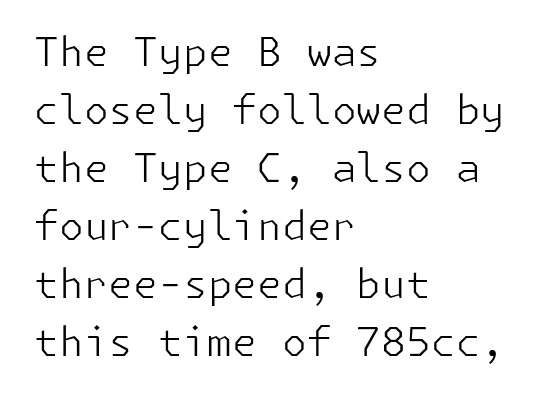
Q: Is the text bold? A: No.
Q: Is the text italic (slanted)? A: No, it is upright.
Q: Is the typeface a serif or a sans-serif typeface? A: Sans-serif.
Q: Is the text underlined? A: No.
Q: How is the paragraph aligned? A: Left-aligned.
Q: Is the spacing between letters normal or unusually wide? A: Normal.
Q: Is the spacing between lines tight, normal or loose? A: Normal.
Q: Width (condensed, normal, or wide)? A: Normal.
Q: Stroke contrast? A: Low.
Q: x-height? A: Medium.
